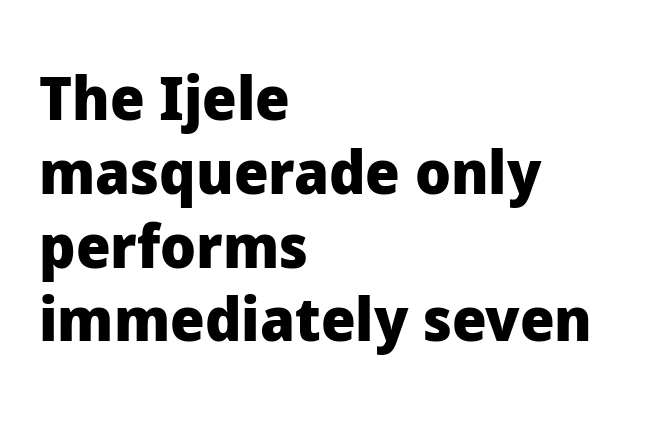
A typesetter would call this zero additional tracking. The space beneath each line is pristine and unruled. The paragraph shown leans on its left margin. Typographically, this falls in the sans-serif category. Set as a true bold cut, around the 700 mark.
